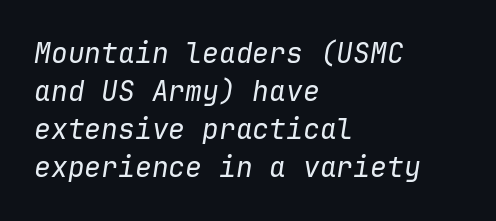
Q: Is the text bold? A: No.
Q: Is the text italic (slanted)? A: Yes, it leans right by about 9 degrees.
Q: Is the text underlined? A: No.
Q: How is the paragraph aligned? A: Left-aligned.
Q: Is the spacing between letters normal or unusually wide? A: Normal.
Q: Is the spacing between lines tight, normal or loose? A: Normal.
Q: Width (condensed, normal, or wide)? A: Normal.
Q: Stroke contrast? A: Low.
Q: x-height? A: Medium.
Q: Monospaced? A: Yes.
